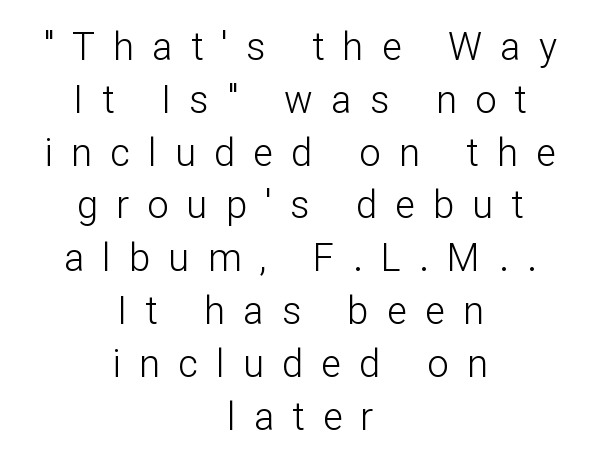
Glyph-to-glyph distance is far greater than everyday printed text. Each letter's strokes conclude bluntly, with no projecting serifs. Caption: face not bold, strokes unweighted. Varying glyph widths throughout — classic text-font behaviour.
